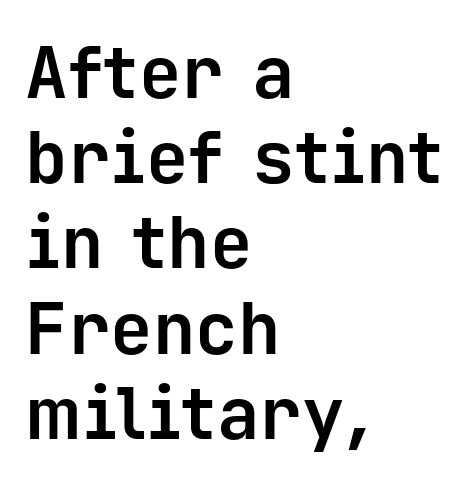
{"serif": "no", "italic": "no", "bold": "yes", "weight": "bold", "width": "normal", "stroke_contrast": "low", "x_height": "medium", "monospaced": "yes", "underline": "no", "align": "left", "line_spacing_ratio": 1.2, "letter_spacing": "normal", "letter_spacing_em": 0.0, "glyph_px": 71}
